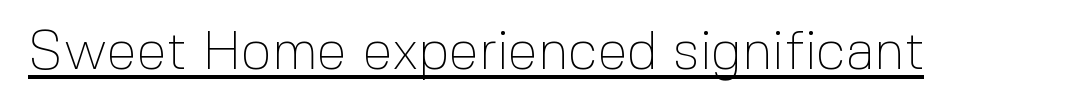
Q: Is the text bold? A: No.
Q: Is the text italic (slanted)? A: No, it is upright.
Q: Is the typeface a serif or a sans-serif typeface? A: Sans-serif.
Q: Is the text underlined? A: Yes.
Q: Is the spacing between letters normal or unusually wide? A: Normal.
Q: Width (condensed, normal, or wide)? A: Normal.
Q: x-height? A: Medium.
Q: Monospaced? A: No.
